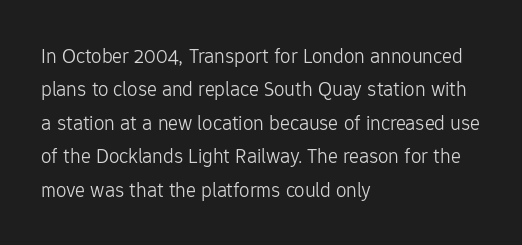
Q: Is the text bold? A: No.
Q: Is the text italic (slanted)? A: No, it is upright.
Q: Is the text underlined? A: No.
Q: How is the paragraph aligned? A: Left-aligned.
Q: Is the spacing between letters normal or unusually wide? A: Normal.
Q: Is the spacing between lines tight, normal or loose? A: Normal.
